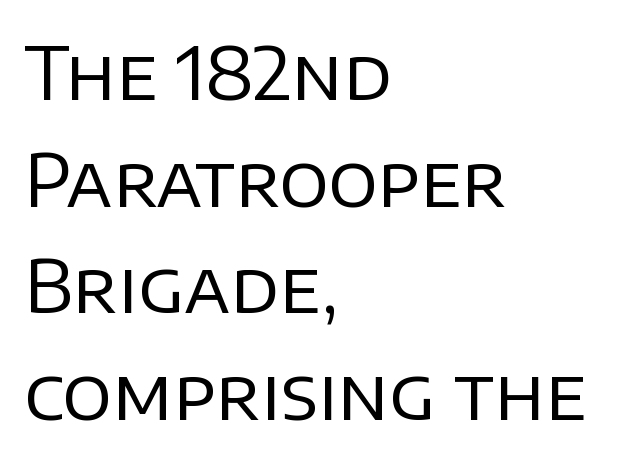
When letters stand straight like this, we call the style roman or upright. The words here are not underlined. The letters advance in unequal steps, a hallmark of proportional type. Type style note: lacks serifs.
